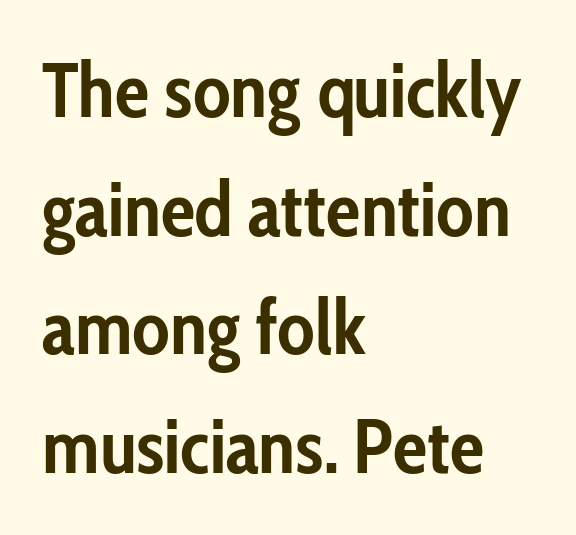
The image shows 77 px semibold, condensed sans-serif type, upright; set left-aligned, normal line spacing (1.54x), normal letter spacing, not underlined; low stroke contrast and a medium x-height.
